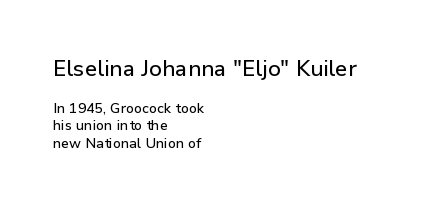
The image shows 22 px text type, upright; set left-aligned, line spacing 1.24x, normal letter spacing, not underlined; the first (top) block is 1.57x larger.
